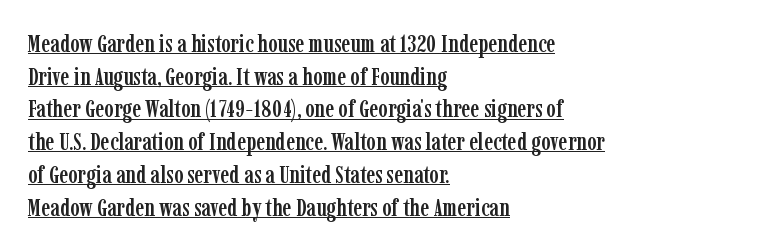
{"italic": "no", "underline": "yes", "align": "left", "line_spacing": "normal", "line_spacing_ratio": 1.31, "letter_spacing": "normal", "letter_spacing_em": 0.0, "glyph_px": 25}
